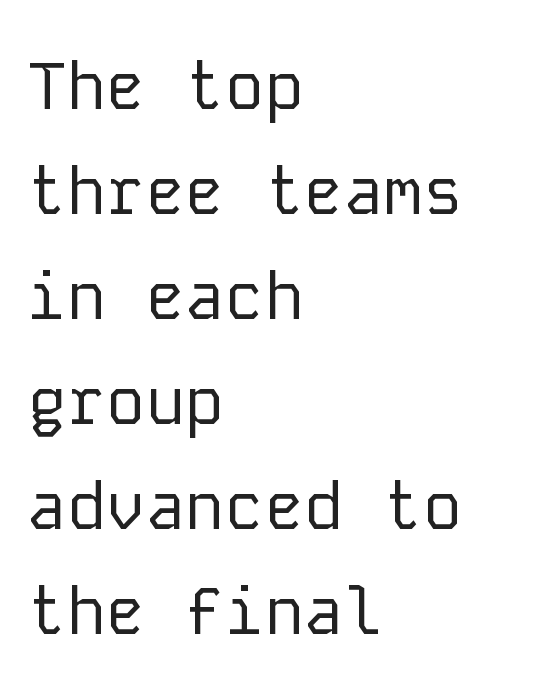
The typesetting does not lean heavy: it is not bold. Look at the bottom of the vertical strokes: they stop flat, with no serifs. One glance says typical: line gaps are just what's usual. Caption: standard tracking, unaltered. Upright lettering throughout.
